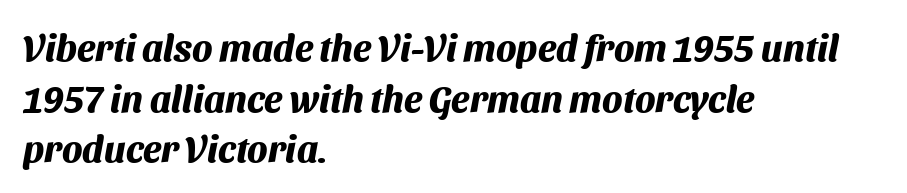
{"serif": "no", "bold": "yes", "weight": "heavy", "width": "normal", "stroke_contrast": "medium", "x_height": "medium", "monospaced": "no", "underline": "no", "align": "left", "line_spacing": "normal", "line_spacing_ratio": 1.37, "letter_spacing": "normal", "letter_spacing_em": 0.0, "glyph_px": 37}
